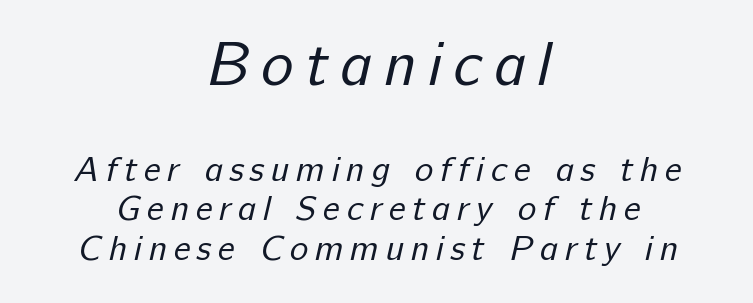
Regarding serifs, this sample does without them. Varying glyph widths throughout — classic text-font behaviour. Larger block? The one above; the one below is distinctly smaller. Nothing heavy about these letters — not bold at all. If you measured baseline to baseline, you'd find a short distance.
